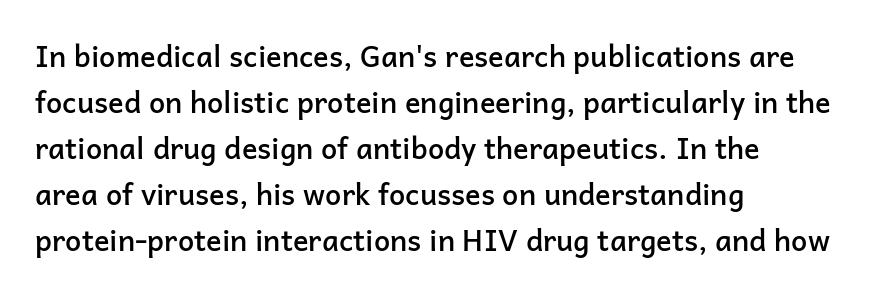
The image shows 29 px semibold sans-serif type, upright; set left-aligned, normal line spacing (1.59x), normal letter spacing, not underlined; low stroke contrast and a medium x-height.
